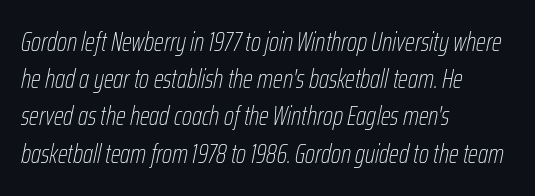
Stems and bowls with no extra thickness — not bold. Check the space under the baseline: it is left empty. Characters are canted at an angle relative to the baseline's perpendicular. Students, observe: this is what conventionally led text looks like. The rendering keeps characters at their native spacing. The passage is arranged the way most books set body copy — flush left.
